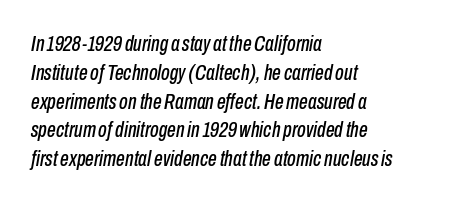
The image shows 22 px text type, italic (leaning right); set left-aligned, normal line spacing (1.31x), normal letter spacing, not underlined.
